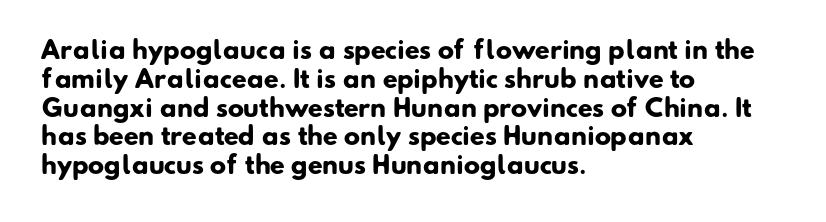
The image shows 24 px bold type; set left-aligned, line spacing 1.2x, normal letter spacing, not underlined.
